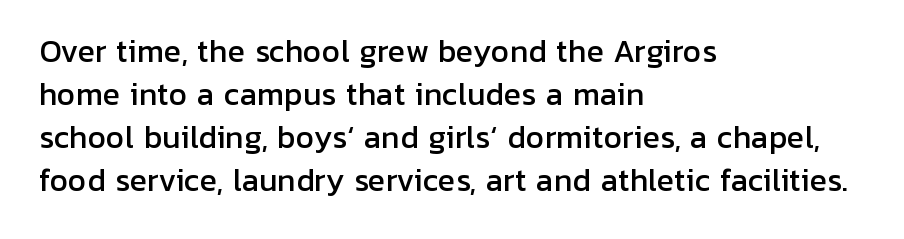
Q: Is the text italic (slanted)? A: No, it is upright.
Q: Is the typeface a serif or a sans-serif typeface? A: Sans-serif.
Q: Is the text underlined? A: No.
Q: How is the paragraph aligned? A: Left-aligned.
Q: Is the spacing between letters normal or unusually wide? A: Normal.
Q: Is the spacing between lines tight, normal or loose? A: Normal.
Q: Width (condensed, normal, or wide)? A: Normal.
Q: Stroke contrast? A: Low.
Q: x-height? A: Medium.
Q: Monospaced? A: No.
